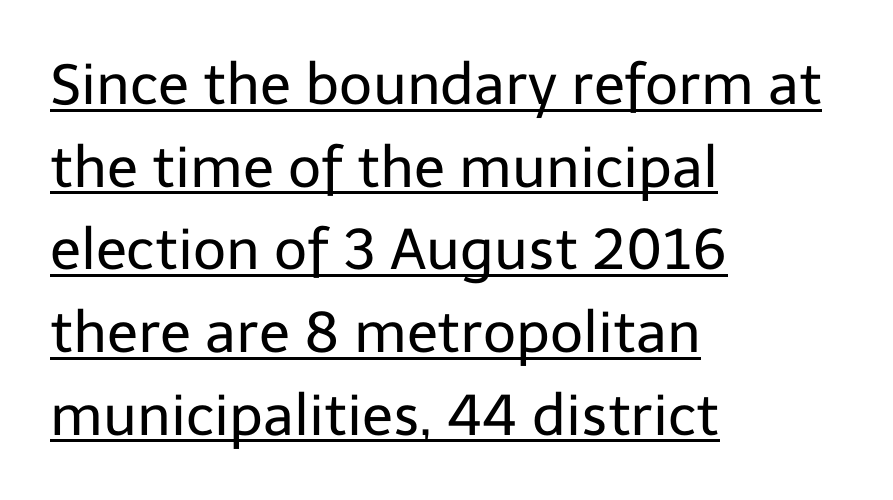
Q: Is the text bold? A: No.
Q: Is the text italic (slanted)? A: No, it is upright.
Q: Is the typeface a serif or a sans-serif typeface? A: Sans-serif.
Q: Is the text underlined? A: Yes.
Q: How is the paragraph aligned? A: Left-aligned.
Q: Is the spacing between letters normal or unusually wide? A: Normal.
Q: Is the spacing between lines tight, normal or loose? A: Normal.
Q: Width (condensed, normal, or wide)? A: Normal.
Q: Stroke contrast? A: Low.
Q: x-height? A: Medium.
Q: Monospaced? A: No.
